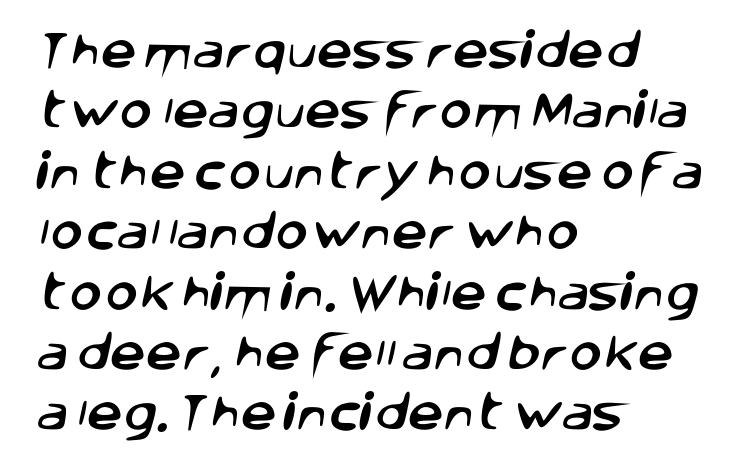
{"serif": "no", "width": "normal", "stroke_contrast": "low", "x_height": "large", "monospaced": "no", "underline": "no", "align": "left", "line_spacing": "normal", "line_spacing_ratio": 1.51, "letter_spacing": "normal", "letter_spacing_em": 0.0, "glyph_px": 40}
